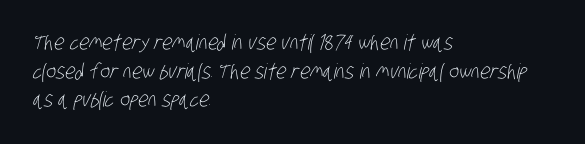
The image shows 21 px text type; set left-aligned, normal line spacing (1.36x), normal letter spacing, not underlined.
